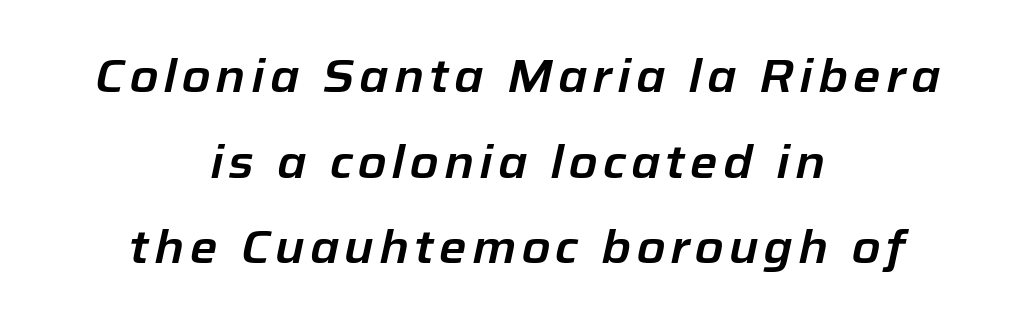
The image shows 47 px text type, italic (leaning right); set centered, line spacing 1.82x, not underlined; low stroke contrast and a medium x-height.
